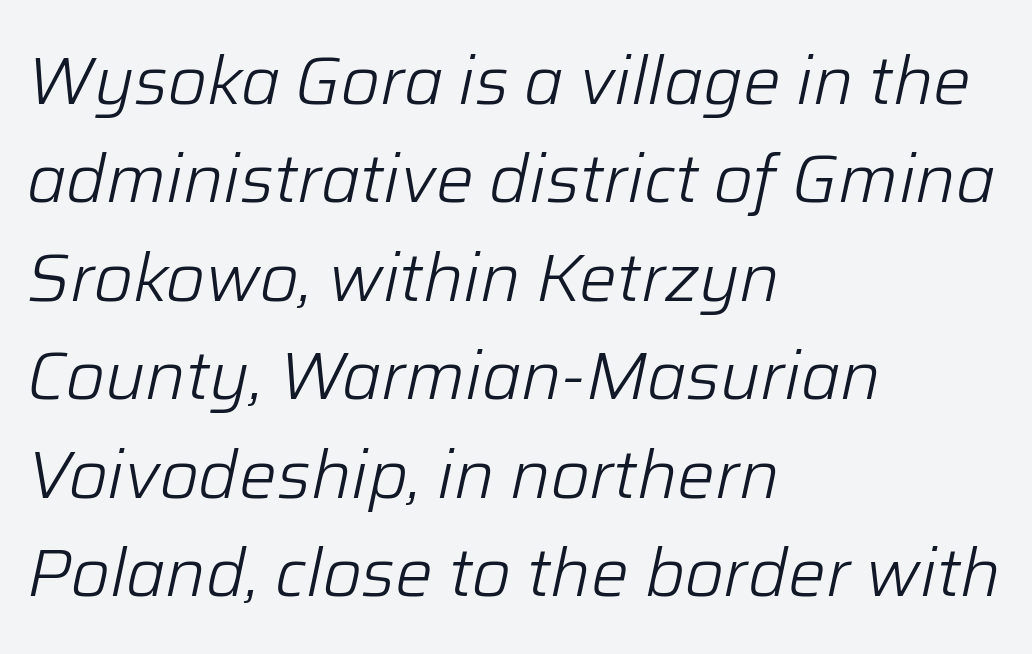
Q: Is the text bold? A: No.
Q: Is the text italic (slanted)? A: Yes, it leans right by about 12 degrees.
Q: Is the text underlined? A: No.
Q: How is the paragraph aligned? A: Left-aligned.
Q: Is the spacing between letters normal or unusually wide? A: Normal.
Q: Is the spacing between lines tight, normal or loose? A: Normal.
Q: Width (condensed, normal, or wide)? A: Normal.
Q: Stroke contrast? A: Low.
Q: x-height? A: Medium.
Q: Monospaced? A: No.
